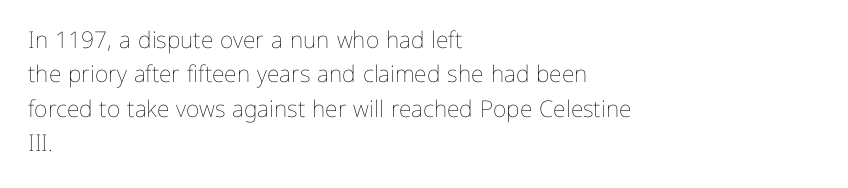
The image shows 23 px text type, upright; set left-aligned, normal line spacing (1.49x), normal letter spacing, not underlined.
